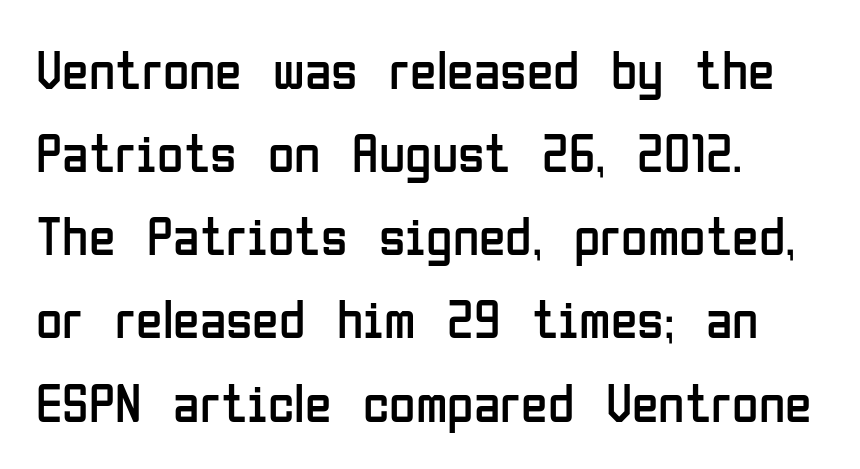
Q: Is the text bold? A: No.
Q: Is the text italic (slanted)? A: No, it is upright.
Q: Is the typeface a serif or a sans-serif typeface? A: Sans-serif.
Q: Is the text underlined? A: No.
Q: How is the paragraph aligned? A: Left-aligned.
Q: Is the spacing between letters normal or unusually wide? A: Normal.
Q: Is the spacing between lines tight, normal or loose? A: Normal.
Q: Width (condensed, normal, or wide)? A: Condensed.
Q: Stroke contrast? A: Low.
Q: x-height? A: Medium.
Q: Monospaced? A: No.
